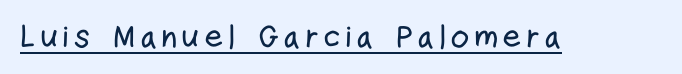
{"serif": "no", "italic": "no", "width": "condensed", "stroke_contrast": "low", "x_height": "medium", "monospaced": "no", "underline": "yes", "glyph_px": 33}
